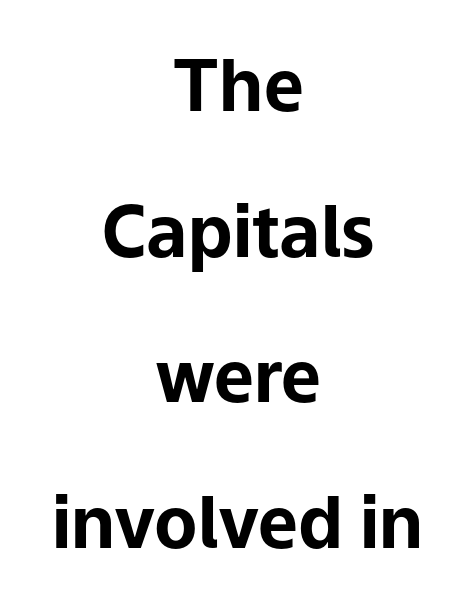
{"serif": "no", "italic": "no", "bold": "yes", "weight": "bold", "width": "normal", "stroke_contrast": "low", "x_height": "medium", "monospaced": "no", "underline": "no", "align": "center", "line_spacing": "loose", "line_spacing_ratio": 2.05, "letter_spacing": "normal", "letter_spacing_em": 0.0, "glyph_px": 71}
